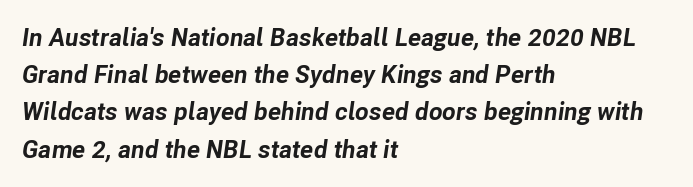
Characters follow at the spacing the type designer built in. Summary of weight: heavy, a full bold. Is the type slanted? Yes — the strokes lean at a clear angle. The space directly below the letters is spotless. The rows are spaced the way most documents space them. The text block is weighted toward the left margin, trailing off unevenly rightward.
